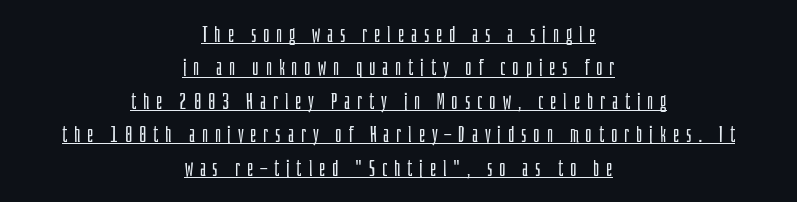
Q: Is the text bold? A: No.
Q: Is the text italic (slanted)? A: No, it is upright.
Q: Is the text underlined? A: Yes.
Q: How is the paragraph aligned? A: Centered.
Q: Is the spacing between letters normal or unusually wide? A: Unusually wide.
Q: Is the spacing between lines tight, normal or loose? A: Normal.
